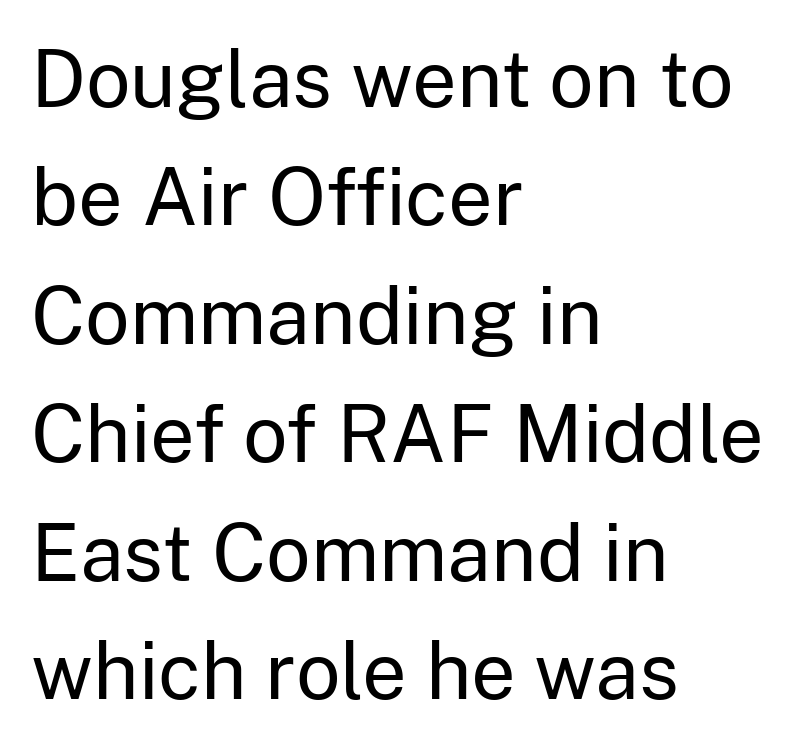
{"serif": "no", "italic": "no", "bold": "no", "weight": "regular", "width": "normal", "stroke_contrast": "low", "x_height": "medium", "monospaced": "no", "underline": "no", "align": "left", "line_spacing": "normal", "line_spacing_ratio": 1.5, "letter_spacing": "normal", "letter_spacing_em": 0.0, "glyph_px": 79}
